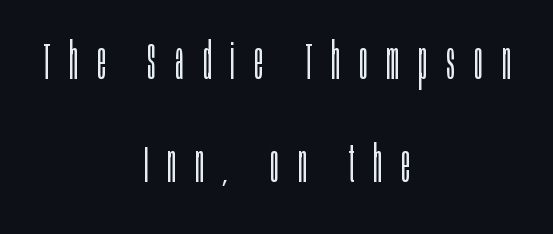
Q: Is the text bold? A: No.
Q: Is the text italic (slanted)? A: No, it is upright.
Q: Is the typeface a serif or a sans-serif typeface? A: Sans-serif.
Q: Is the text underlined? A: No.
Q: How is the paragraph aligned? A: Centered.
Q: Is the spacing between letters normal or unusually wide? A: Unusually wide.
Q: Is the spacing between lines tight, normal or loose? A: Loose.
Q: Width (condensed, normal, or wide)? A: Condensed.
Q: Stroke contrast? A: Low.
Q: x-height? A: Large.
Q: Monospaced? A: No.
